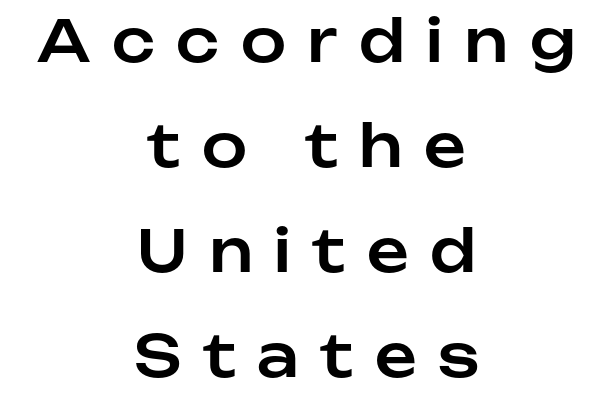
Q: Is the text italic (slanted)? A: No, it is upright.
Q: Is the typeface a serif or a sans-serif typeface? A: Sans-serif.
Q: Is the text underlined? A: No.
Q: How is the paragraph aligned? A: Centered.
Q: Is the spacing between letters normal or unusually wide? A: Unusually wide.
Q: Width (condensed, normal, or wide)? A: Normal.
Q: Stroke contrast? A: Low.
Q: x-height? A: Medium.
Q: Monospaced? A: No.
